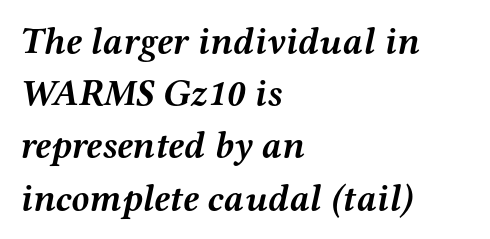
Evenly set lines give the paragraph a standard silhouette. The face used here is seriffed, in the tradition of book romans. Casual observation: everything's shoved over to the left. Spacing verdict: proportional, widths tailored to each character.
